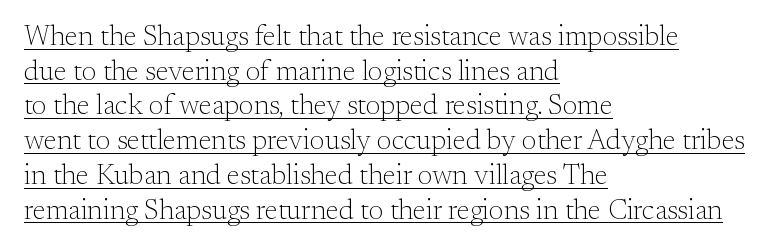
Q: Is the text bold? A: No.
Q: Is the text italic (slanted)? A: No, it is upright.
Q: Is the typeface a serif or a sans-serif typeface? A: Serif.
Q: Is the text underlined? A: Yes.
Q: How is the paragraph aligned? A: Left-aligned.
Q: Is the spacing between letters normal or unusually wide? A: Normal.
Q: Width (condensed, normal, or wide)? A: Normal.
Q: Stroke contrast? A: Medium.
Q: x-height? A: Small.
Q: Monospaced? A: No.
